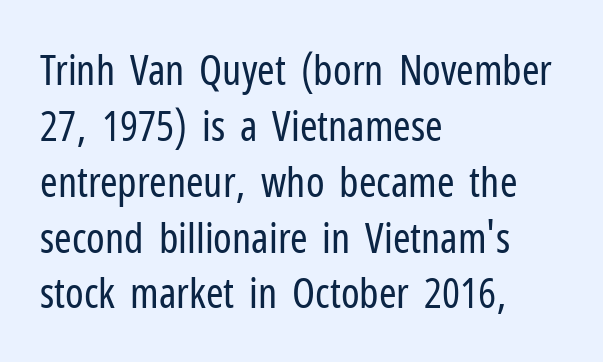
Q: Is the text bold? A: No.
Q: Is the text italic (slanted)? A: No, it is upright.
Q: Is the typeface a serif or a sans-serif typeface? A: Sans-serif.
Q: Is the text underlined? A: No.
Q: How is the paragraph aligned? A: Left-aligned.
Q: Is the spacing between letters normal or unusually wide? A: Normal.
Q: Is the spacing between lines tight, normal or loose? A: Normal.
Q: Width (condensed, normal, or wide)? A: Condensed.
Q: Stroke contrast? A: Low.
Q: x-height? A: Medium.
Q: Monospaced? A: No.
